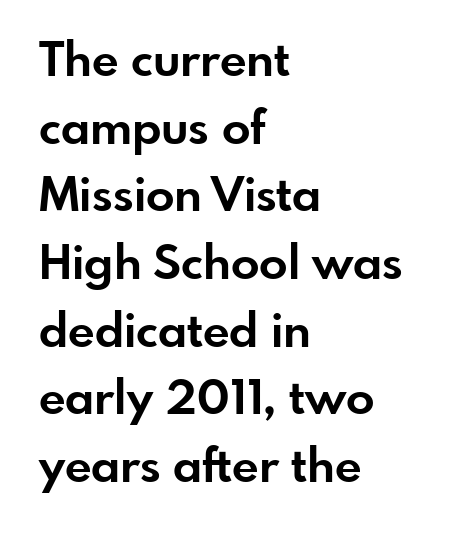
{"serif": "no", "italic": "no", "bold": "yes", "weight": "bold", "width": "normal", "stroke_contrast": "low", "x_height": "small", "monospaced": "no", "underline": "no", "align": "left", "line_spacing": "normal", "line_spacing_ratio": 1.44, "letter_spacing": "normal", "letter_spacing_em": 0.0, "glyph_px": 47}
